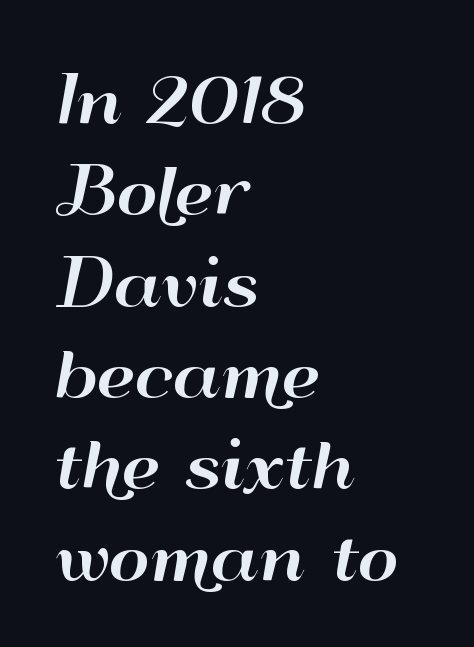
Q: Is the text italic (slanted)? A: Yes.
Q: Is the typeface a serif or a sans-serif typeface? A: Sans-serif.
Q: Is the text underlined? A: No.
Q: How is the paragraph aligned? A: Left-aligned.
Q: Is the spacing between letters normal or unusually wide? A: Normal.
Q: Is the spacing between lines tight, normal or loose? A: Normal.
Q: Width (condensed, normal, or wide)? A: Wide.
Q: Stroke contrast? A: High.
Q: x-height? A: Small.
Q: Monospaced? A: No.
